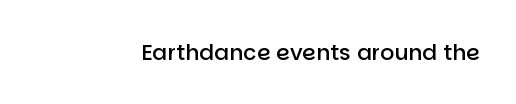
The image shows 22 px text type, upright; set normal letter spacing, not underlined.
